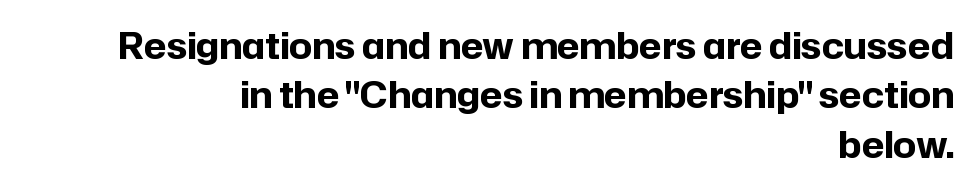
You could not count columns in this text — the font is proportionally spaced. Every stem runs plumb, perpendicular to the baseline. Does the type have serifs? No, each stem ends abruptly. The face used here has the dense, thick strokes of a bold. Compared with typical paragraphs, the rows here are spaced about the same.
